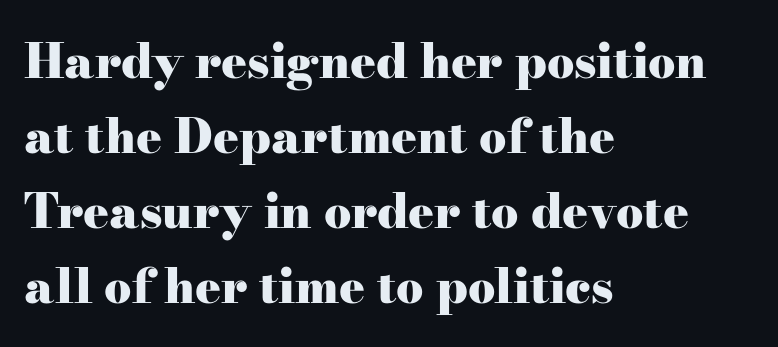
{"serif": "yes", "italic": "no", "bold": "yes", "weight": "heavy", "width": "wide", "stroke_contrast": "high", "x_height": "small", "monospaced": "no", "underline": "no", "align": "left", "line_spacing": "normal", "line_spacing_ratio": 1.56, "letter_spacing": "normal", "letter_spacing_em": 0.0, "glyph_px": 48}
